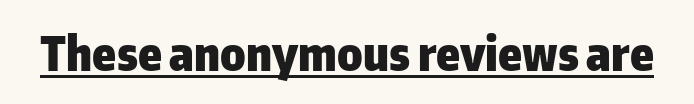
The image shows 47 px heavy sans-serif type, upright; set normal letter spacing, underlined; low stroke contrast and a medium x-height.
